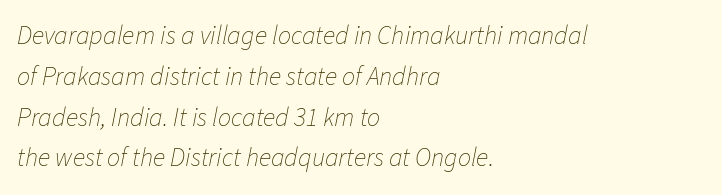
The image shows 26 px text type, italic (leaning right); set left-aligned, normal line spacing (1.57x), normal letter spacing, not underlined.
